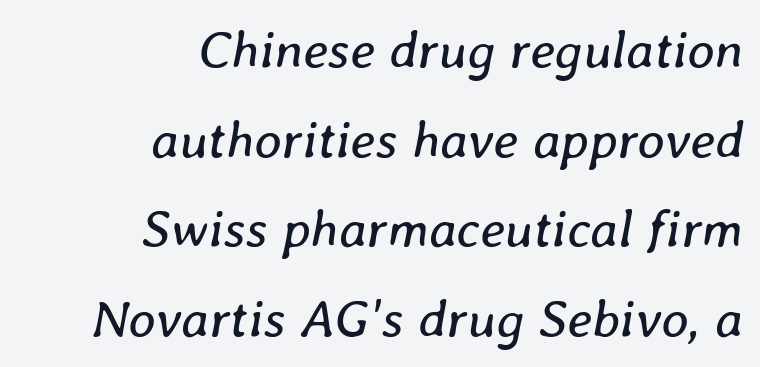
Q: Is the text bold? A: No.
Q: Is the text italic (slanted)? A: Yes, it leans right by about 8 degrees.
Q: Is the text underlined? A: No.
Q: How is the paragraph aligned? A: Right-aligned.
Q: Is the spacing between letters normal or unusually wide? A: Normal.
Q: Is the spacing between lines tight, normal or loose? A: Normal.
Q: Width (condensed, normal, or wide)? A: Normal.
Q: Stroke contrast? A: Low.
Q: x-height? A: Medium.
Q: Monospaced? A: No.
